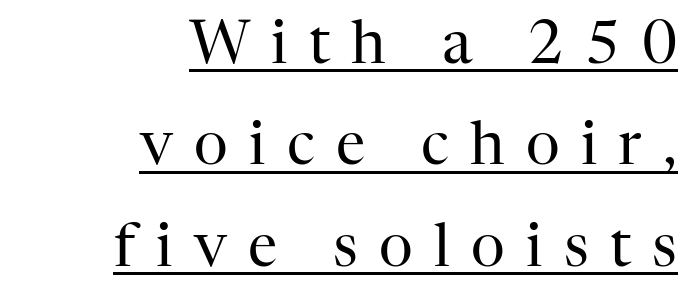
Tall strokes in this sample are plumb rather than angled. The glyphs in this specimen are seriffed. The rendering uses the underline text-decoration. Character widths vary here, with narrow letters taking less room than wide ones. In CSS terms this would be text-align: right. On a weight scale, this lands at 450 or below.
